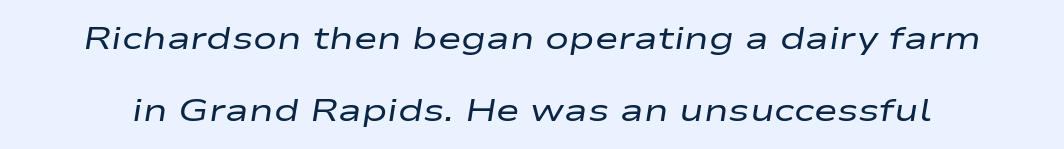
{"italic": "yes", "lean": "right", "slant_degrees": 9, "bold": "no", "weight": "regular", "width": "wide", "stroke_contrast": "low", "x_height": "medium", "monospaced": "no", "underline": "no", "line_spacing": "loose", "line_spacing_ratio": 2.25, "letter_spacing": "normal", "letter_spacing_em": 0.0, "glyph_px": 32}
